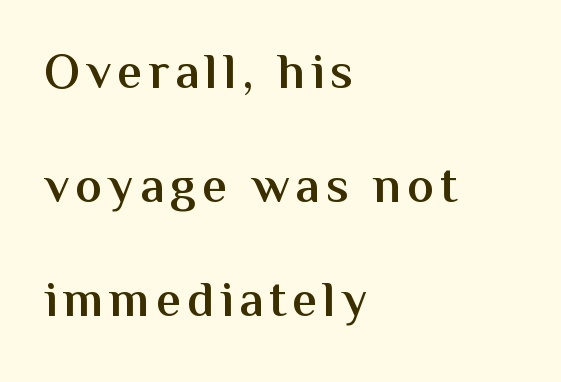
Bare-footed words on every line. Rows of type keep a wide berth in the vertical direction. I'd describe the lettering as semibold — firm but not a full bold. A sans-serif font was chosen for this passage. This rendering uses left alignment, leaving the right contour irregular. Proportional: the letters do not fall into vertical columns.
